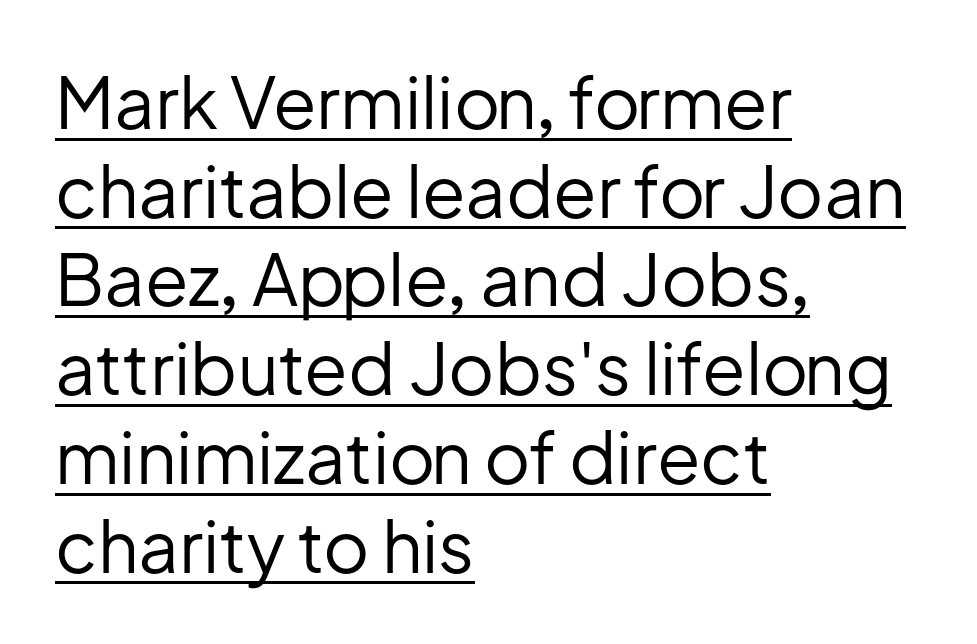
Regarding leading, the lines here are spaced in the standard way. Students, note that the glyphs here touch the page at normal intervals. Regarding serifs, this sample does without them. This rendering features underlined lettering. Ordinary non-slanted type is in use.
